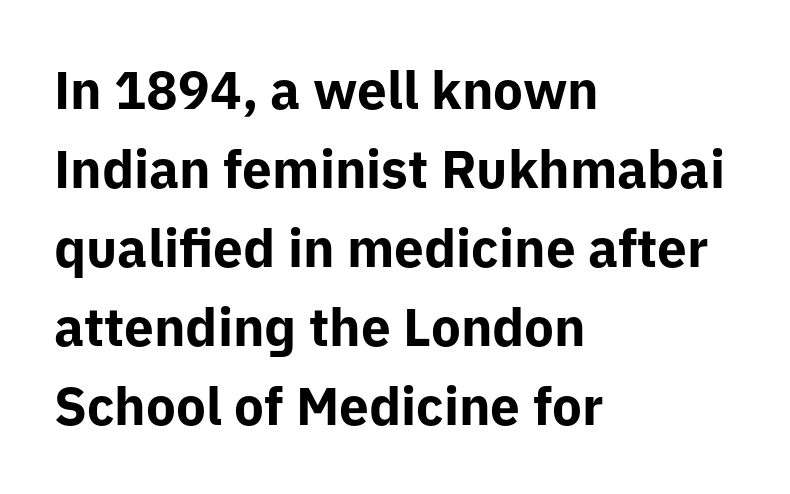
The image shows 53 px bold sans-serif type, upright; set left-aligned, normal line spacing (1.49x), normal letter spacing, not underlined; low stroke contrast and a medium x-height.
